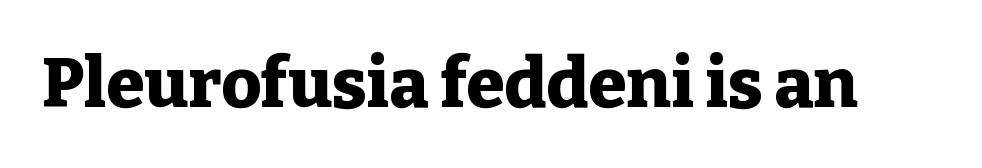
Q: Is the text bold? A: Yes.
Q: Is the text italic (slanted)? A: No, it is upright.
Q: Is the typeface a serif or a sans-serif typeface? A: Serif.
Q: Is the text underlined? A: No.
Q: Is the spacing between letters normal or unusually wide? A: Normal.
Q: Width (condensed, normal, or wide)? A: Normal.
Q: Stroke contrast? A: Low.
Q: x-height? A: Medium.
Q: Monospaced? A: No.
